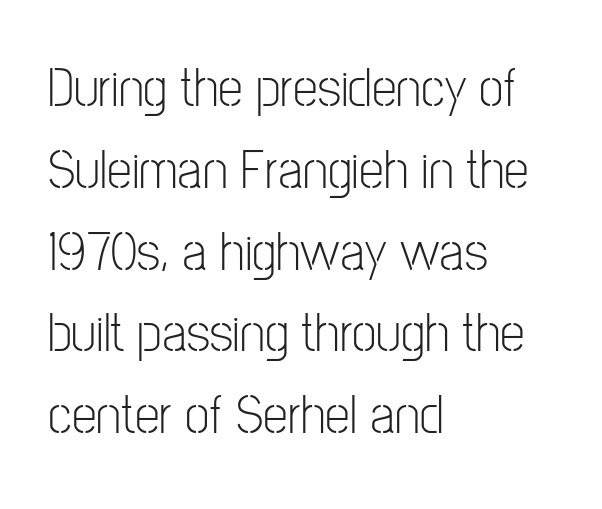
Q: Is the text bold? A: No.
Q: Is the text italic (slanted)? A: No, it is upright.
Q: Is the typeface a serif or a sans-serif typeface? A: Sans-serif.
Q: Is the text underlined? A: No.
Q: How is the paragraph aligned? A: Left-aligned.
Q: Is the spacing between letters normal or unusually wide? A: Normal.
Q: Is the spacing between lines tight, normal or loose? A: Normal.
Q: Width (condensed, normal, or wide)? A: Condensed.
Q: Stroke contrast? A: Low.
Q: x-height? A: Medium.
Q: Monospaced? A: No.
